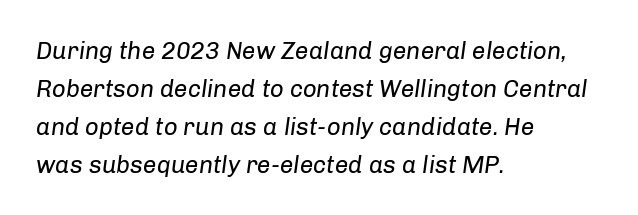
Q: Is the text bold? A: No.
Q: Is the text italic (slanted)? A: Yes, it leans right by about 8 degrees.
Q: Is the text underlined? A: No.
Q: How is the paragraph aligned? A: Left-aligned.
Q: Is the spacing between letters normal or unusually wide? A: Normal.
Q: Is the spacing between lines tight, normal or loose? A: Normal.
